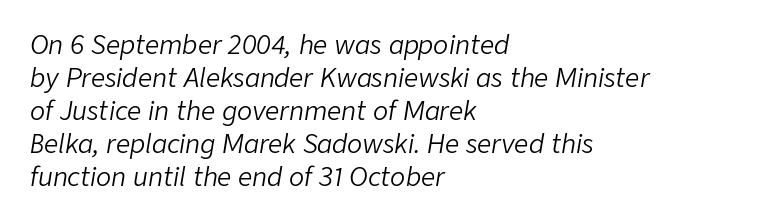
Q: Is the text bold? A: No.
Q: Is the text italic (slanted)? A: Yes, it leans right by about 9 degrees.
Q: Is the text underlined? A: No.
Q: How is the paragraph aligned? A: Left-aligned.
Q: Is the spacing between letters normal or unusually wide? A: Normal.
Q: Is the spacing between lines tight, normal or loose? A: Normal.
